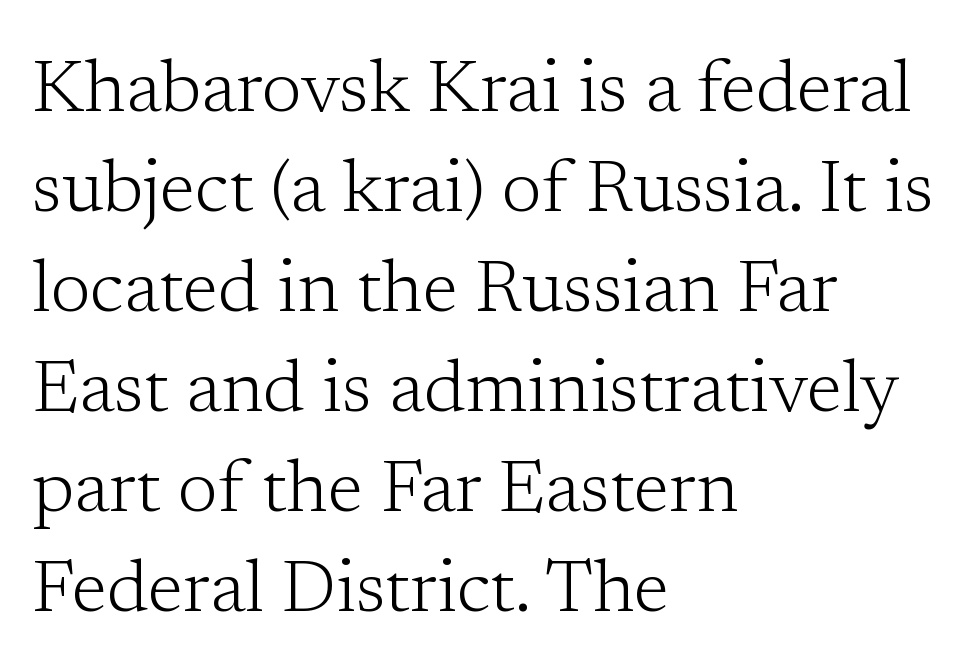
Q: Is the text bold? A: No.
Q: Is the text italic (slanted)? A: No, it is upright.
Q: Is the typeface a serif or a sans-serif typeface? A: Serif.
Q: Is the text underlined? A: No.
Q: How is the paragraph aligned? A: Left-aligned.
Q: Is the spacing between letters normal or unusually wide? A: Normal.
Q: Is the spacing between lines tight, normal or loose? A: Normal.
Q: Width (condensed, normal, or wide)? A: Normal.
Q: Stroke contrast? A: Low.
Q: x-height? A: Medium.
Q: Monospaced? A: No.
